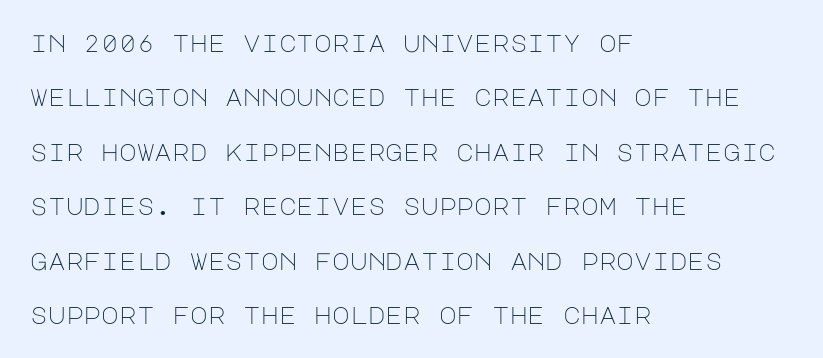
Which margin do the lines hug? The left one — the right edge is uneven. In terms of leading, this rendering errs on the spacious side. Is there any slant? The stems are plumb. Stems here are at most as thick as an everyday book face. The zone under the glyphs is completely vacant.
